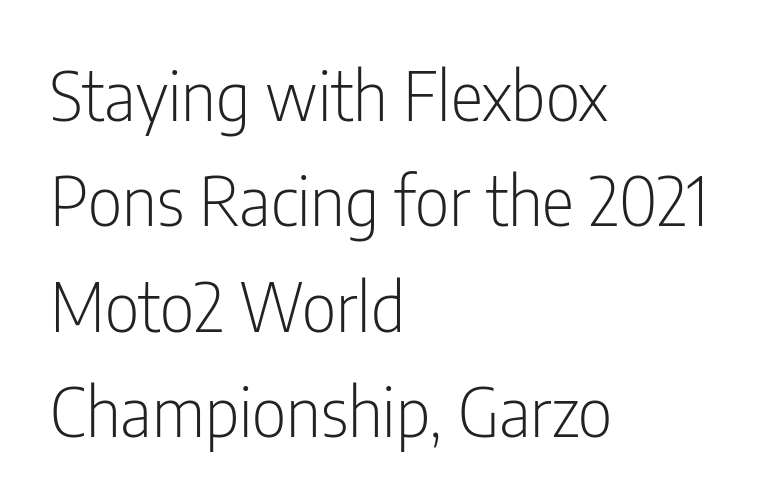
The image shows 68 px light, condensed sans-serif type, upright; set left-aligned, normal line spacing (1.55x), normal letter spacing, not underlined; low stroke contrast and a medium x-height.
